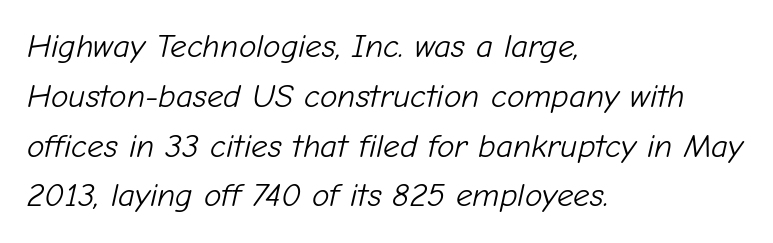
{"italic": "yes", "lean": "right", "slant_degrees": 12, "bold": "no", "weight": "light", "width": "normal", "stroke_contrast": "low", "x_height": "medium", "monospaced": "no", "underline": "no", "align": "left", "line_spacing": "normal", "line_spacing_ratio": 1.51, "letter_spacing": "normal", "letter_spacing_em": 0.0, "glyph_px": 33}
